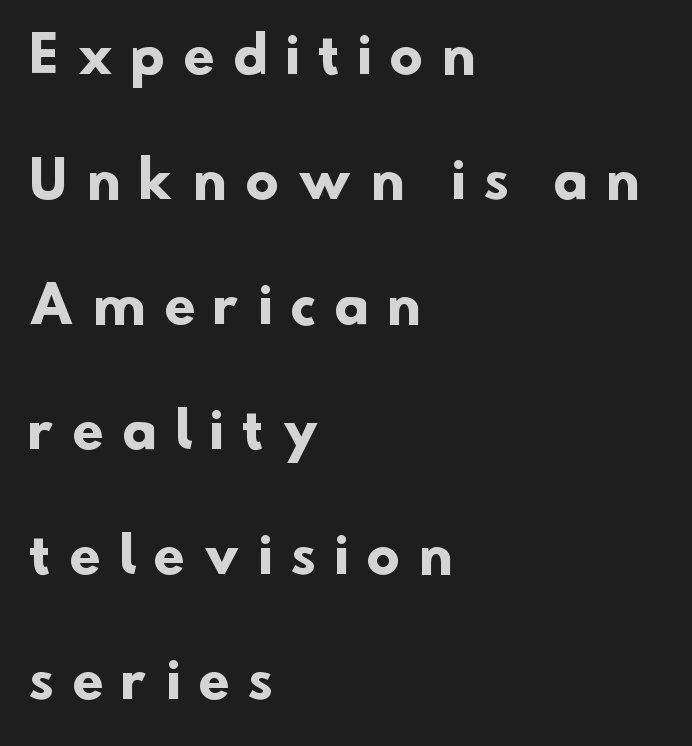
Does the leading feel generous? Absolutely, it's lavish. Is the letter spacing exaggerated? Yes — the characters are pushed far apart. Casual observation: everything's shoved over to the left. Stroke thickness is high; the sample reads as a true bold.
